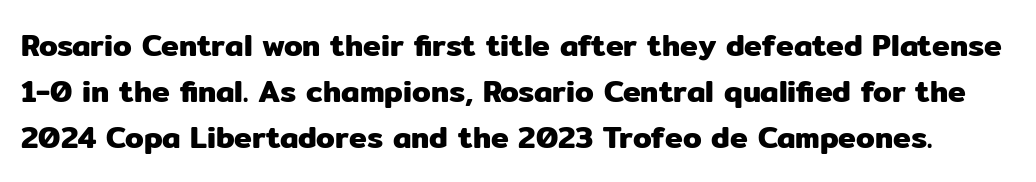
{"serif": "no", "italic": "no", "width": "normal", "stroke_contrast": "low", "x_height": "medium", "monospaced": "no", "underline": "no", "line_spacing": "normal", "line_spacing_ratio": 1.53, "letter_spacing": "normal", "letter_spacing_em": 0.0, "glyph_px": 30}
